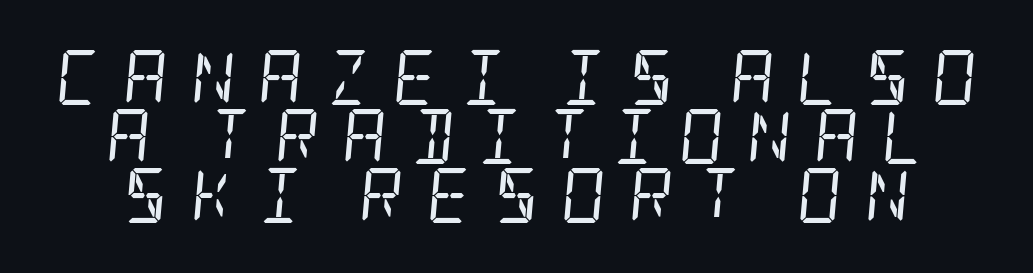
The image shows 55 px regular-weight, condensed serif type, italic (leaning right); set tight line spacing (1.07x), unusually wide letter spacing (+0.41 em), not underlined; low stroke contrast and a large x-height.
